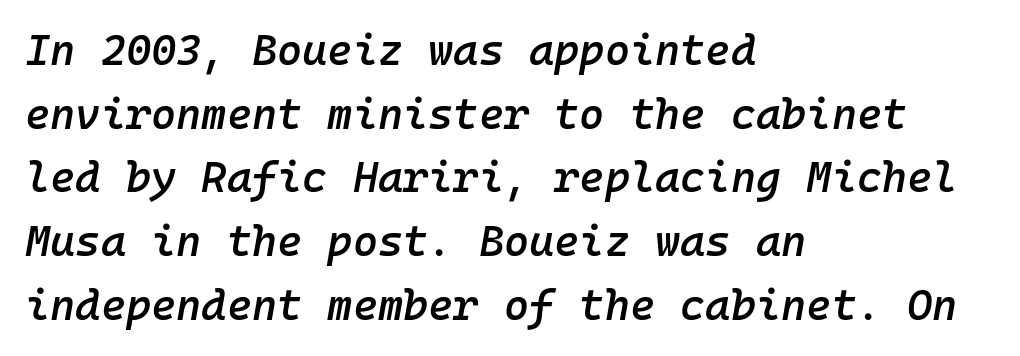
Q: Is the text bold? A: Semi-bold.
Q: Is the text italic (slanted)? A: Yes, it leans right by about 10 degrees.
Q: Is the text underlined? A: No.
Q: How is the paragraph aligned? A: Left-aligned.
Q: Is the spacing between letters normal or unusually wide? A: Normal.
Q: Is the spacing between lines tight, normal or loose? A: Normal.
Q: Width (condensed, normal, or wide)? A: Normal.
Q: Stroke contrast? A: Low.
Q: x-height? A: Medium.
Q: Monospaced? A: Yes.
